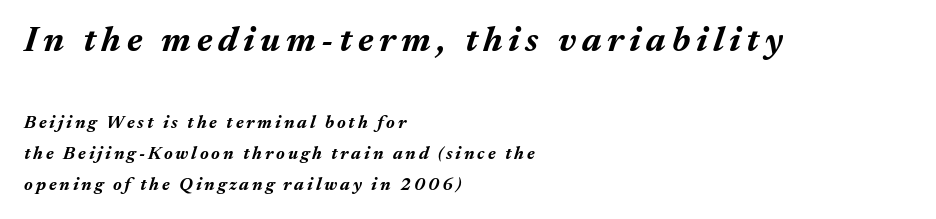
The image shows 36 px bold type, italic (leaning right); set left-aligned, line spacing 1.71x, not underlined; the first (top) block is 2.0x larger; medium stroke contrast and a medium x-height.
